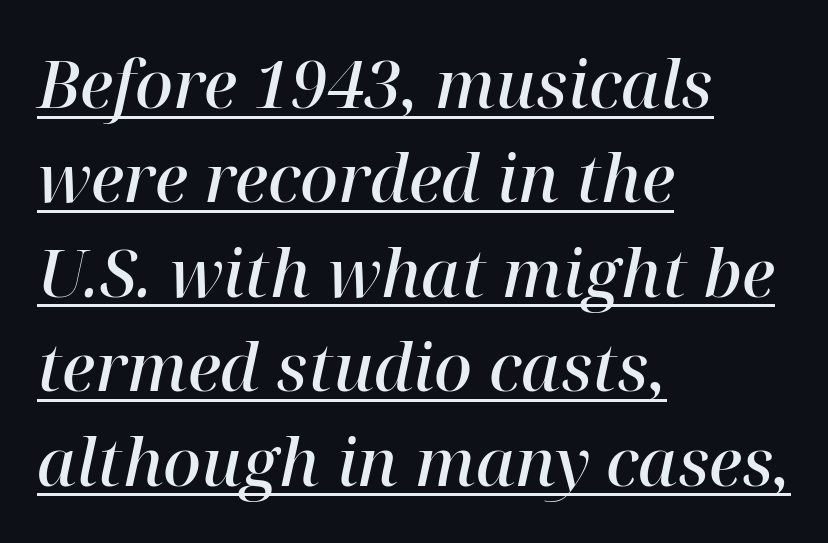
The lines sit at an ordinary, default distance from one another. The letters advance in unequal steps, a hallmark of proportional type. Is this a sans? No — the strokes have serifs. A typesetter would call this zero additional tracking.
